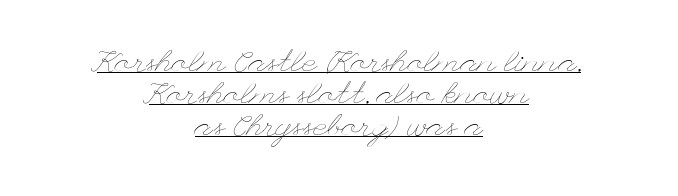
The lines are packed closely together with very little leading. Caption: standard tracking, unaltered. This reads as an unemphasized weight, regular at the heaviest. If you folded the block vertically in half, each line would mirror itself in length. Check the space under the baseline: a stroke is drawn there.
